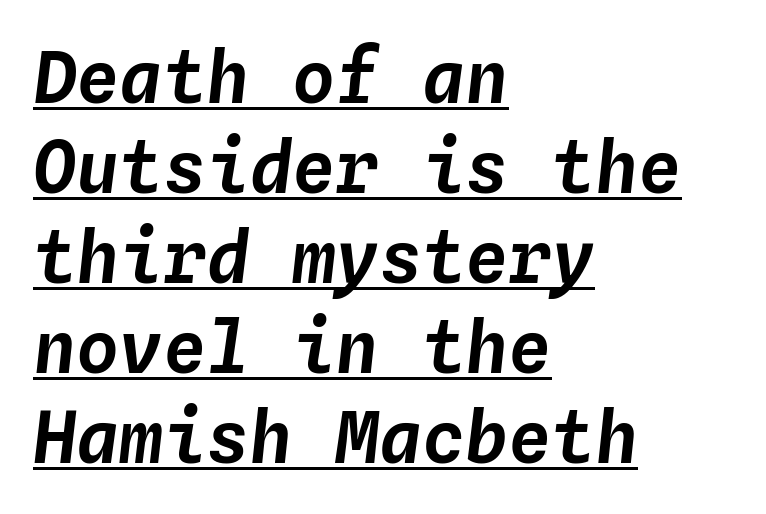
{"italic": "yes", "lean": "right", "slant_degrees": 4, "width": "normal", "stroke_contrast": "low", "x_height": "medium", "monospaced": "yes", "underline": "yes", "align": "left", "line_spacing": "normal", "line_spacing_ratio": 1.25, "letter_spacing": "normal", "letter_spacing_em": 0.0, "glyph_px": 72}
